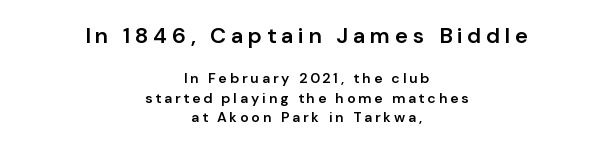
The image shows 22 px text type, upright; set centered, normal line spacing (1.39x), unusually wide letter spacing (+0.21 em), not underlined; the first (top) block is 1.57x larger.
